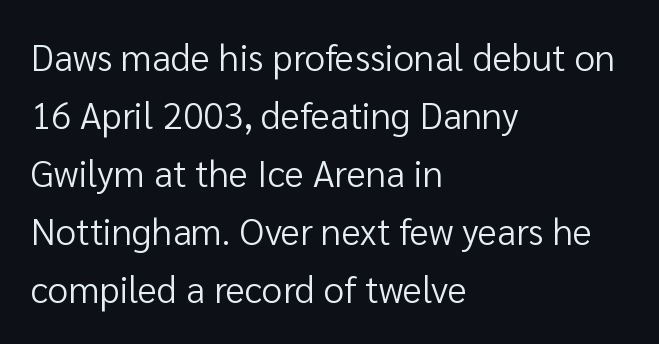
The image shows 37 px regular-weight sans-serif type, upright; set left-aligned, normal line spacing (1.57x), normal letter spacing, not underlined; low stroke contrast and a medium x-height.
